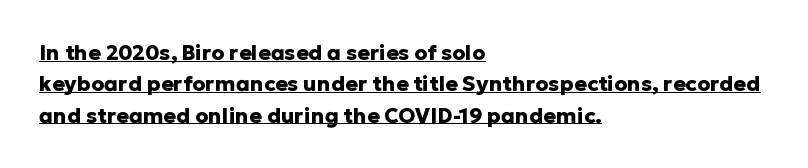
The image shows 21 px bold type, upright; set left-aligned, normal line spacing (1.49x), normal letter spacing, underlined.
